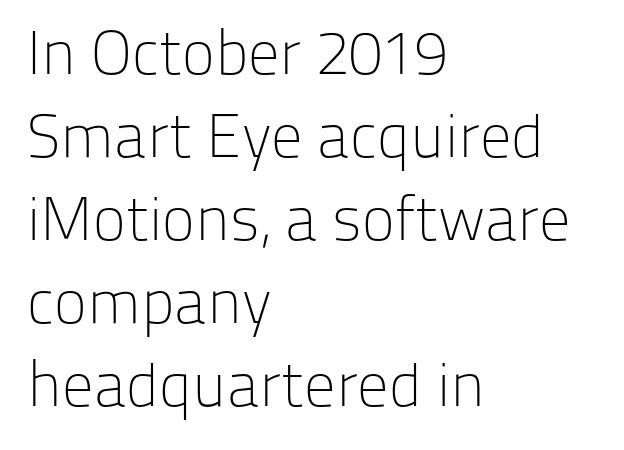
{"serif": "no", "italic": "no", "bold": "no", "weight": "light", "width": "normal", "stroke_contrast": "low", "x_height": "medium", "monospaced": "no", "underline": "no", "align": "left", "line_spacing": "normal", "line_spacing_ratio": 1.34, "letter_spacing": "normal", "letter_spacing_em": 0.0, "glyph_px": 62}
